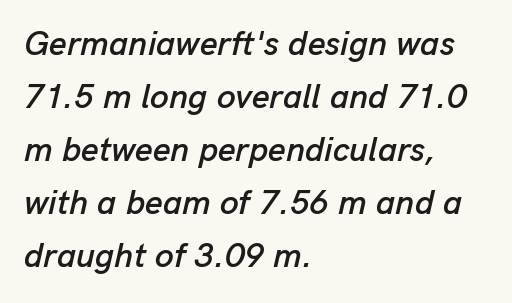
Q: Is the text italic (slanted)? A: Yes, it leans right by about 13 degrees.
Q: Is the text underlined? A: No.
Q: How is the paragraph aligned? A: Left-aligned.
Q: Is the spacing between letters normal or unusually wide? A: Normal.
Q: Is the spacing between lines tight, normal or loose? A: Normal.
Q: Width (condensed, normal, or wide)? A: Normal.
Q: Stroke contrast? A: Low.
Q: x-height? A: Medium.
Q: Monospaced? A: No.
